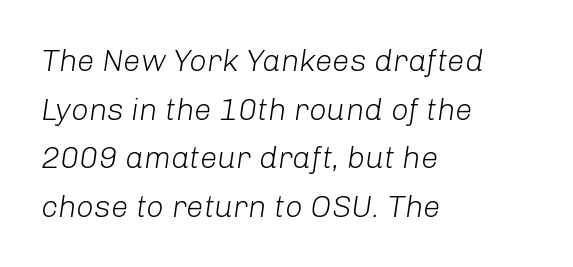
Q: Is the text bold? A: No.
Q: Is the text italic (slanted)? A: Yes, it leans right by about 8 degrees.
Q: Is the text underlined? A: No.
Q: How is the paragraph aligned? A: Left-aligned.
Q: Is the spacing between letters normal or unusually wide? A: Normal.
Q: Is the spacing between lines tight, normal or loose? A: Normal.
Q: Width (condensed, normal, or wide)? A: Normal.
Q: Stroke contrast? A: Low.
Q: x-height? A: Medium.
Q: Monospaced? A: No.
